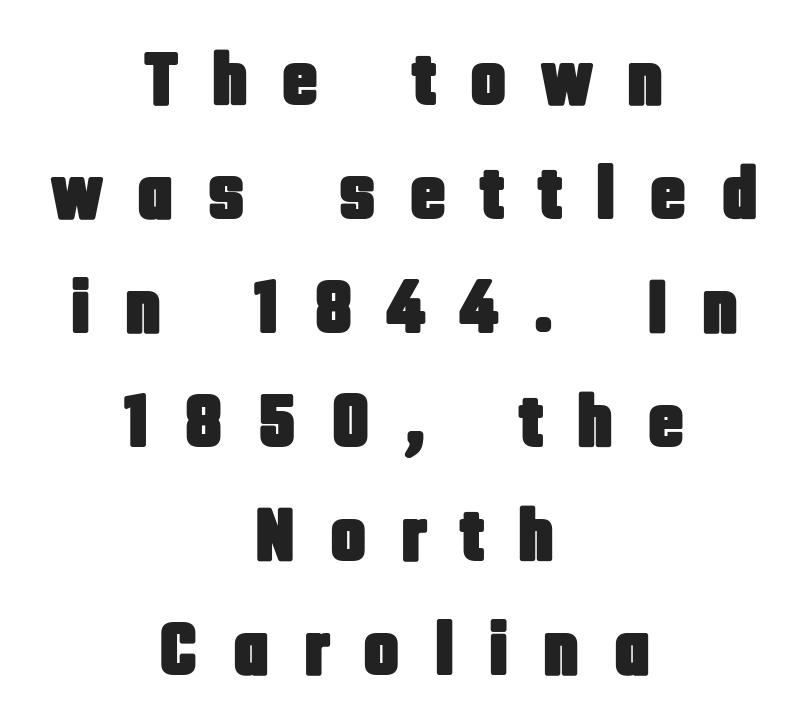
Q: Is the text italic (slanted)? A: No, it is upright.
Q: Is the typeface a serif or a sans-serif typeface? A: Sans-serif.
Q: Is the text underlined? A: No.
Q: How is the paragraph aligned? A: Centered.
Q: Is the spacing between letters normal or unusually wide? A: Unusually wide.
Q: Is the spacing between lines tight, normal or loose? A: Normal.
Q: Width (condensed, normal, or wide)? A: Condensed.
Q: Stroke contrast? A: Low.
Q: x-height? A: Large.
Q: Monospaced? A: No.
